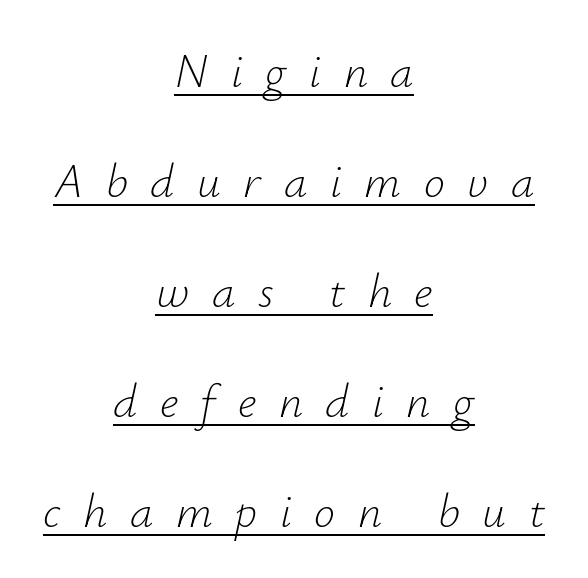
Q: Is the text bold? A: No.
Q: Is the text italic (slanted)? A: Yes, it leans right by about 12 degrees.
Q: Is the text underlined? A: Yes.
Q: How is the paragraph aligned? A: Centered.
Q: Is the spacing between letters normal or unusually wide? A: Unusually wide.
Q: Is the spacing between lines tight, normal or loose? A: Loose.
Q: Width (condensed, normal, or wide)? A: Normal.
Q: Stroke contrast? A: Low.
Q: x-height? A: Small.
Q: Monospaced? A: No.
